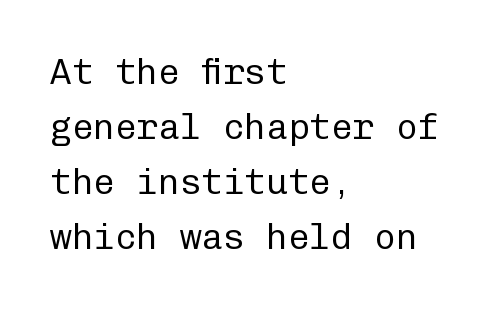
Q: Is the text bold? A: No.
Q: Is the text italic (slanted)? A: No, it is upright.
Q: Is the typeface a serif or a sans-serif typeface? A: Sans-serif.
Q: Is the text underlined? A: No.
Q: How is the paragraph aligned? A: Left-aligned.
Q: Is the spacing between letters normal or unusually wide? A: Normal.
Q: Is the spacing between lines tight, normal or loose? A: Normal.
Q: Width (condensed, normal, or wide)? A: Normal.
Q: Stroke contrast? A: Low.
Q: x-height? A: Medium.
Q: Monospaced? A: Yes.
